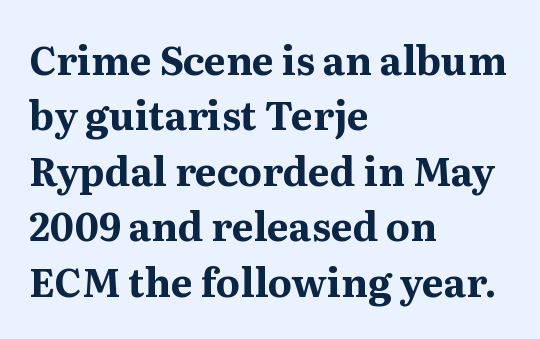
The image shows 39 px bold serif type, upright; set left-aligned, normal line spacing (1.42x), normal letter spacing, not underlined; medium stroke contrast and a medium x-height.
